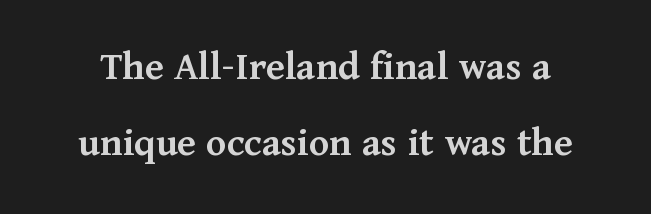
The image shows 42 px semibold serif type, upright; set line spacing 1.81x, normal letter spacing, not underlined; medium stroke contrast and a medium x-height.
